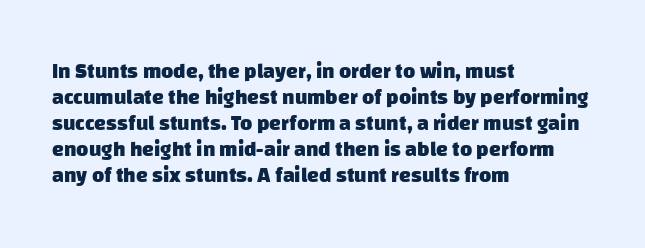
The image shows 21 px bold type; set left-aligned, line spacing 1.24x, normal letter spacing, not underlined.
